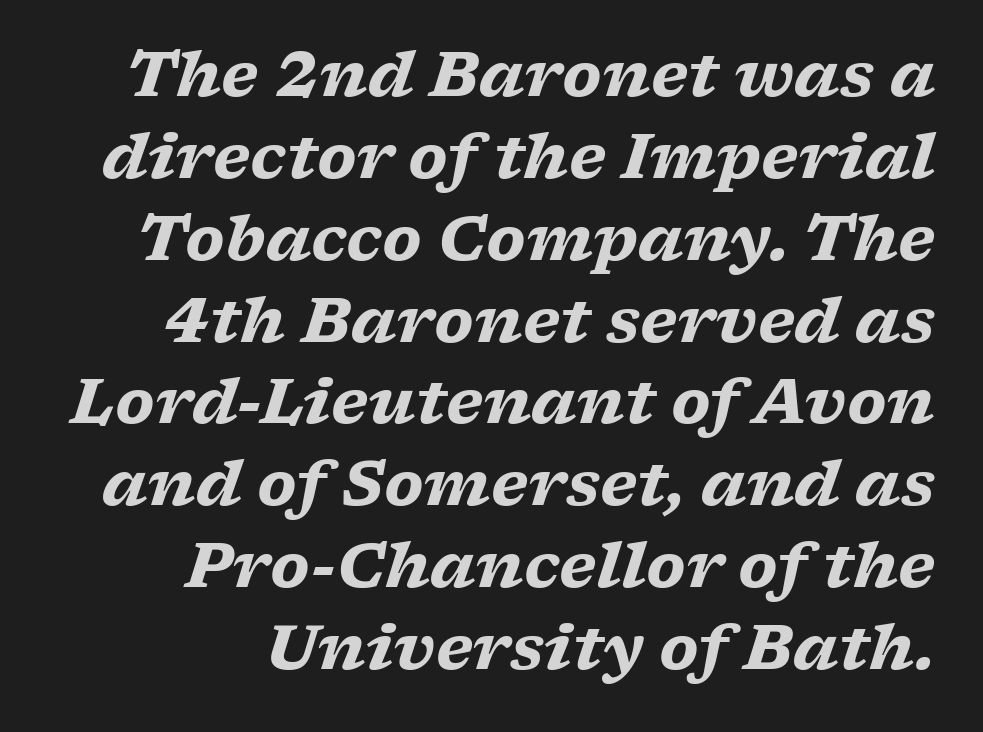
{"serif": "yes", "italic": "yes", "lean": "right", "slant_degrees": 17, "bold": "yes", "weight": "heavy", "width": "wide", "stroke_contrast": "low", "x_height": "medium", "monospaced": "no", "underline": "no", "align": "right", "line_spacing": "normal", "line_spacing_ratio": 1.32, "letter_spacing": "normal", "letter_spacing_em": 0.0, "glyph_px": 62}
